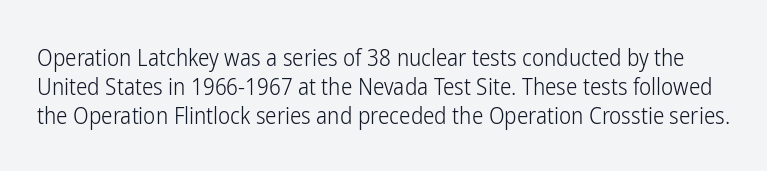
The image shows 23 px text type, upright; set normal line spacing (1.27x), normal letter spacing, not underlined.
